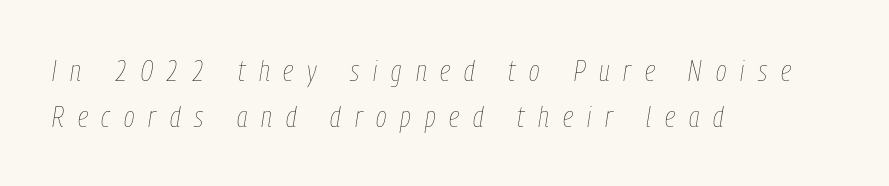
A normal amount of white space separates one row of letters from the next. The gap between lines stays unmarked. These lines were composed using italics. Proportional: the letters do not fall into vertical columns. The tracking jumps out immediately: characters are airy and widely separated.
